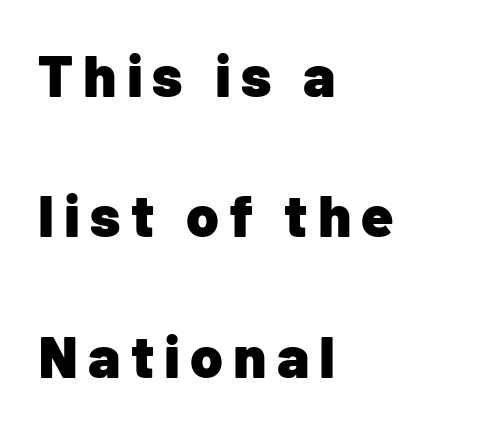
Line spacing here is loose. Its strokes are broad and dark, the hallmark of bold type. The area under the type is left untouched. Is this a sans? Yes — the strokes have no serifs. These lines stack with their left ends in a neat column. When letters stand straight like this, we call the style roman or upright.
